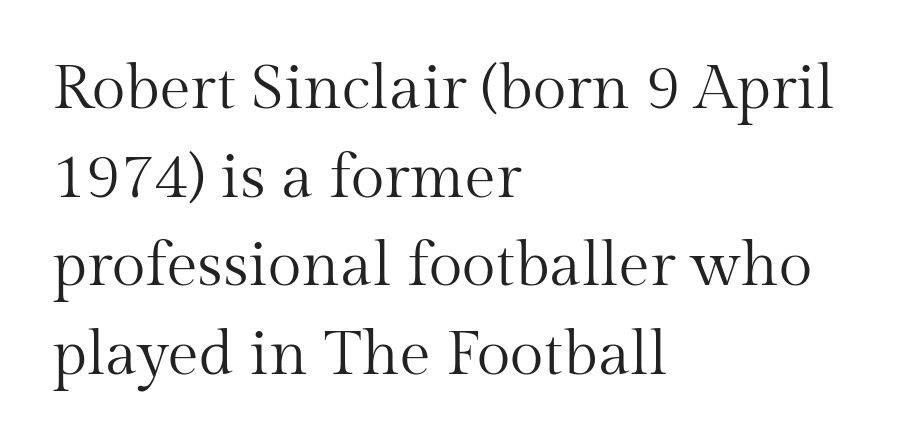
{"serif": "yes", "italic": "no", "bold": "no", "weight": "regular", "width": "normal", "stroke_contrast": "medium", "x_height": "medium", "monospaced": "no", "underline": "no", "align": "left", "line_spacing": "normal", "line_spacing_ratio": 1.43, "letter_spacing": "normal", "letter_spacing_em": 0.0, "glyph_px": 62}
